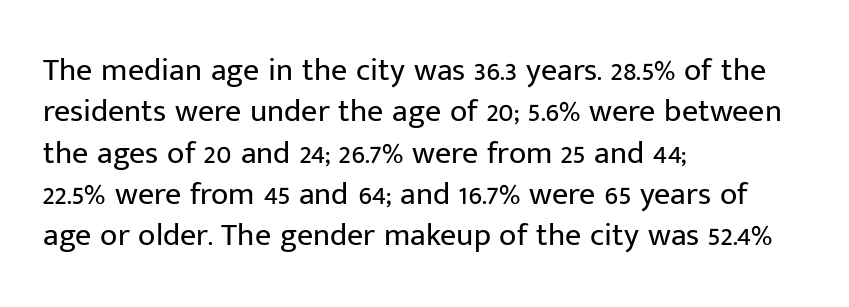
Q: Is the text bold? A: No.
Q: Is the text italic (slanted)? A: No, it is upright.
Q: Is the typeface a serif or a sans-serif typeface? A: Sans-serif.
Q: Is the text underlined? A: No.
Q: How is the paragraph aligned? A: Left-aligned.
Q: Is the spacing between letters normal or unusually wide? A: Normal.
Q: Is the spacing between lines tight, normal or loose? A: Normal.
Q: Width (condensed, normal, or wide)? A: Normal.
Q: Stroke contrast? A: Low.
Q: x-height? A: Medium.
Q: Monospaced? A: No.
